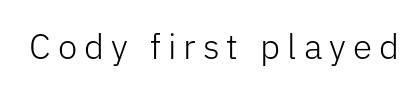
{"serif": "no", "italic": "no", "bold": "no", "weight": "light", "width": "normal", "stroke_contrast": "low", "x_height": "medium", "monospaced": "no", "underline": "no", "letter_spacing": "wide", "letter_spacing_em": 0.2, "glyph_px": 35}
